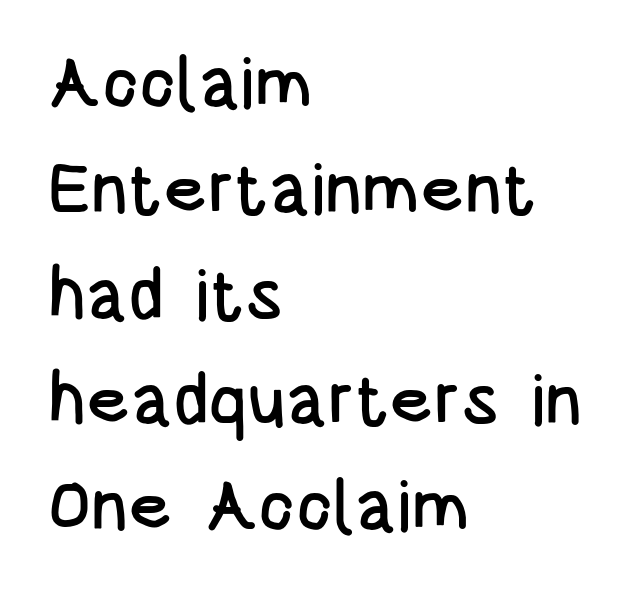
Q: Is the text italic (slanted)? A: No, it is upright.
Q: Is the typeface a serif or a sans-serif typeface? A: Sans-serif.
Q: Is the text underlined? A: No.
Q: How is the paragraph aligned? A: Left-aligned.
Q: Is the spacing between letters normal or unusually wide? A: Normal.
Q: Is the spacing between lines tight, normal or loose? A: Normal.
Q: Width (condensed, normal, or wide)? A: Condensed.
Q: Stroke contrast? A: Low.
Q: x-height? A: Large.
Q: Monospaced? A: No.
